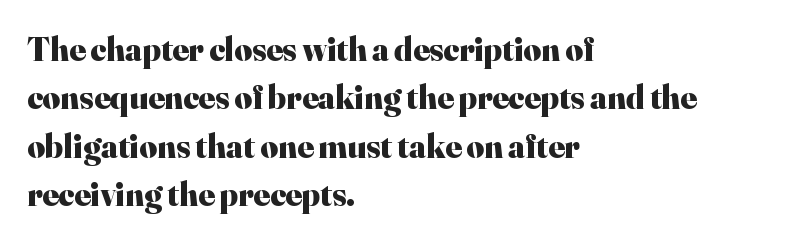
If you drew a ruler down the left edge, every line would touch it. Caption: bold face, heavy strokes. Yep, those are serifs on the letters. Think of a printed novel: that variable character pitch is what you see here.
